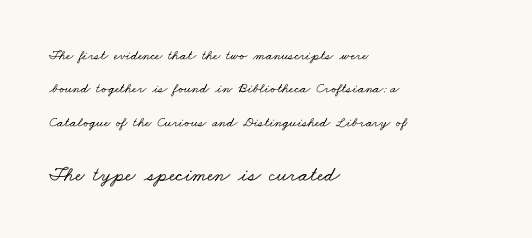
The image shows 21 px text type; set left-aligned, loose line spacing (2.39x), normal letter spacing, not underlined; the second (bottom) block is 1.5x larger.
